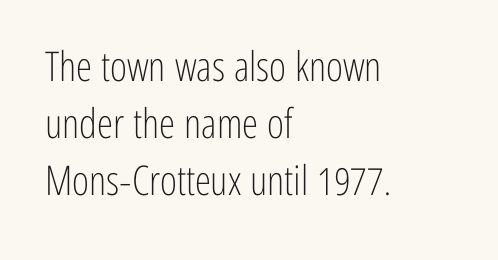
The letters carry no serifs — their stems end cleanly without finishing strokes. Bare-footed words on every line. Inter-character spacing is left at the font's built-in metrics. Leading: standard. No italicization has been applied; the sample stays upright. Is this a fixed-width face? No — the glyphs have proportional, varying widths.
